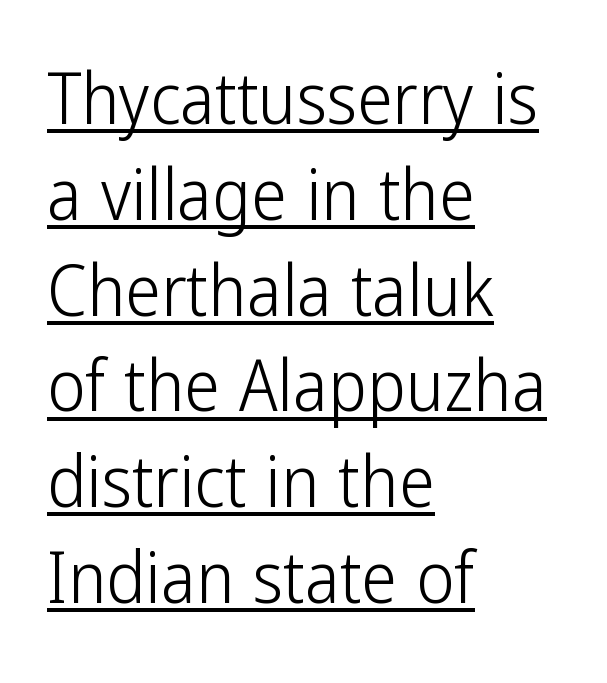
Q: Is the text bold? A: No.
Q: Is the text italic (slanted)? A: No, it is upright.
Q: Is the typeface a serif or a sans-serif typeface? A: Sans-serif.
Q: Is the text underlined? A: Yes.
Q: How is the paragraph aligned? A: Left-aligned.
Q: Is the spacing between letters normal or unusually wide? A: Normal.
Q: Is the spacing between lines tight, normal or loose? A: Normal.
Q: Width (condensed, normal, or wide)? A: Condensed.
Q: Stroke contrast? A: Low.
Q: x-height? A: Medium.
Q: Monospaced? A: No.
